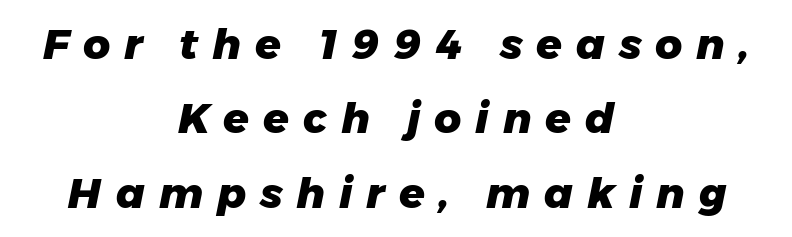
Q: Is the text bold? A: Yes.
Q: Is the text italic (slanted)? A: Yes, it leans right by about 11 degrees.
Q: Is the text underlined? A: No.
Q: How is the paragraph aligned? A: Centered.
Q: Is the spacing between letters normal or unusually wide? A: Unusually wide.
Q: Width (condensed, normal, or wide)? A: Normal.
Q: Stroke contrast? A: Low.
Q: x-height? A: Medium.
Q: Monospaced? A: No.
